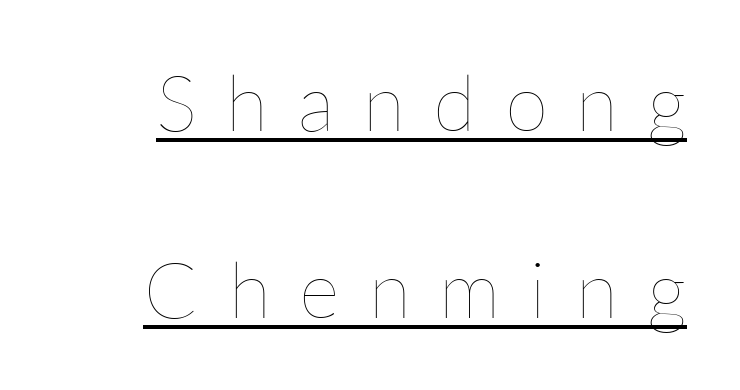
Q: Is the text bold? A: No.
Q: Is the text italic (slanted)? A: No, it is upright.
Q: Is the text underlined? A: Yes.
Q: Is the spacing between letters normal or unusually wide? A: Unusually wide.
Q: Is the spacing between lines tight, normal or loose? A: Loose.
Q: Width (condensed, normal, or wide)? A: Normal.
Q: Stroke contrast? A: Low.
Q: x-height? A: Medium.
Q: Monospaced? A: No.
